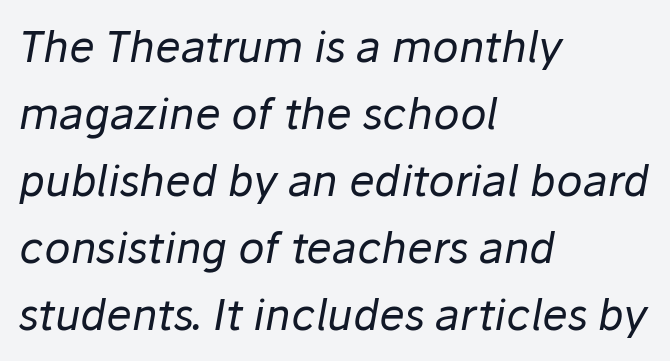
The image shows 43 px regular-weight type, italic (leaning right); set left-aligned, normal line spacing (1.56x), normal letter spacing, not underlined; low stroke contrast and a medium x-height.
